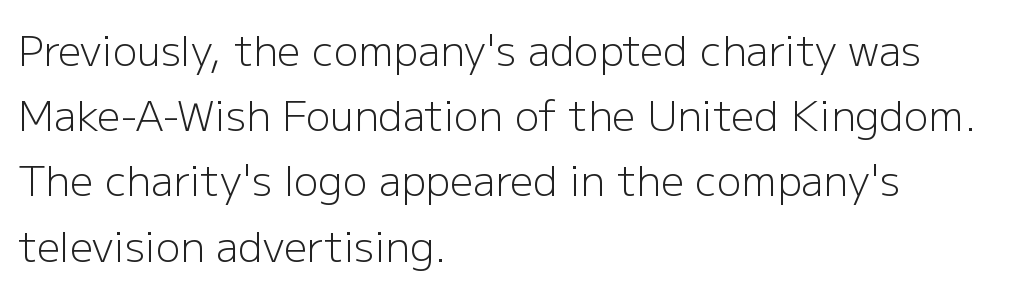
The image shows 41 px light sans-serif type, upright; set left-aligned, normal line spacing (1.59x), normal letter spacing, not underlined; low stroke contrast and a medium x-height.
